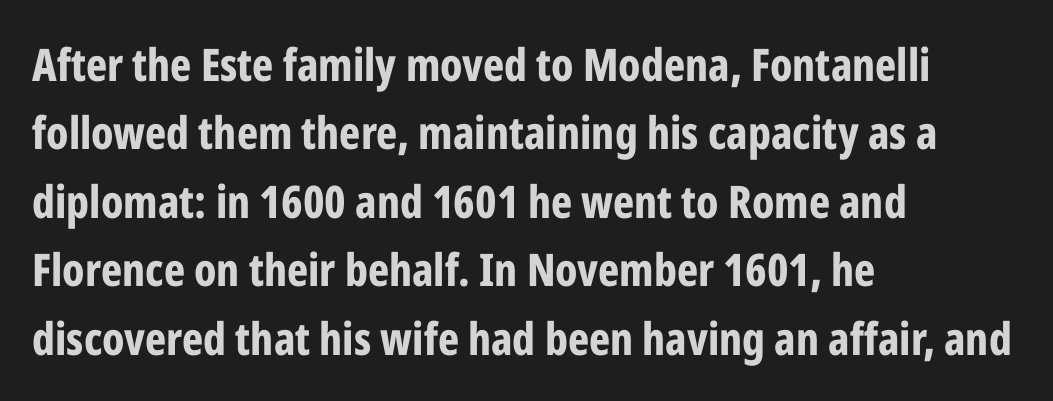
{"serif": "no", "italic": "no", "bold": "yes", "weight": "bold", "width": "condensed", "stroke_contrast": "low", "x_height": "medium", "monospaced": "no", "underline": "no", "align": "left", "line_spacing": "normal", "line_spacing_ratio": 1.52, "letter_spacing": "normal", "letter_spacing_em": 0.0, "glyph_px": 45}
